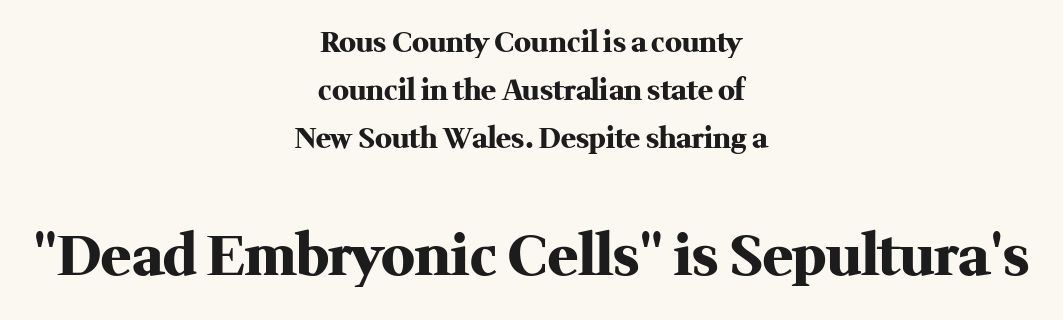
Rendered with straight, roman letterforms. Neither beginnings nor endings align; midpoints do. In this sample the second text group is rendered at the bigger scale. Check under the words: just untouched page.
